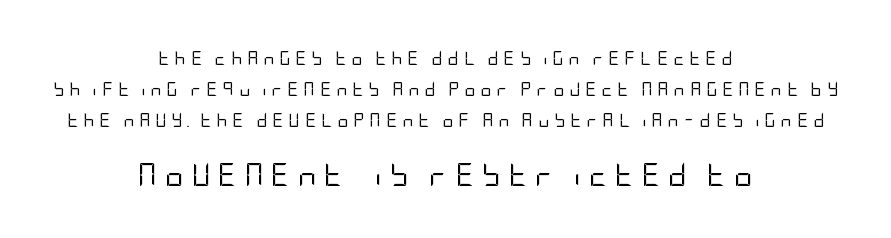
The image shows 23 px text type, upright; set centered, loose line spacing (2.23x), unusually wide letter spacing (+0.34 em), not underlined; the second (bottom) block is 1.64x larger.
